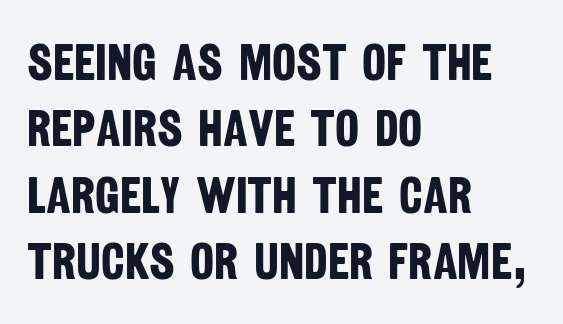
The image shows 51 px bold, condensed sans-serif type; set left-aligned, normal line spacing (1.3x), normal letter spacing, not underlined; low stroke contrast and a large x-height.
